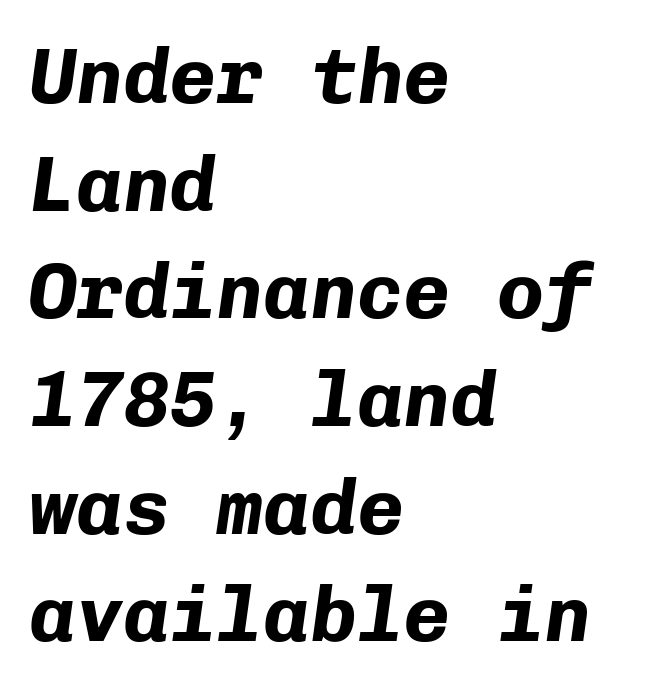
{"italic": "yes", "lean": "right", "slant_degrees": 8, "bold": "yes", "weight": "bold", "width": "normal", "stroke_contrast": "low", "x_height": "medium", "monospaced": "yes", "underline": "no", "align": "left", "line_spacing": "normal", "line_spacing_ratio": 1.38, "letter_spacing": "normal", "letter_spacing_em": 0.0, "glyph_px": 78}
